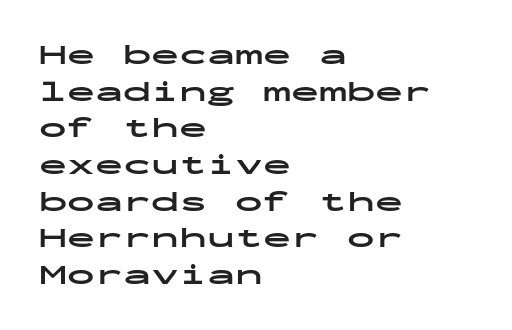
{"serif": "no", "italic": "no", "bold": "yes", "weight": "bold", "width": "wide", "stroke_contrast": "low", "x_height": "medium", "monospaced": "yes", "underline": "no", "align": "left", "line_spacing": "normal", "line_spacing_ratio": 1.31, "letter_spacing": "normal", "letter_spacing_em": 0.0, "glyph_px": 28}
